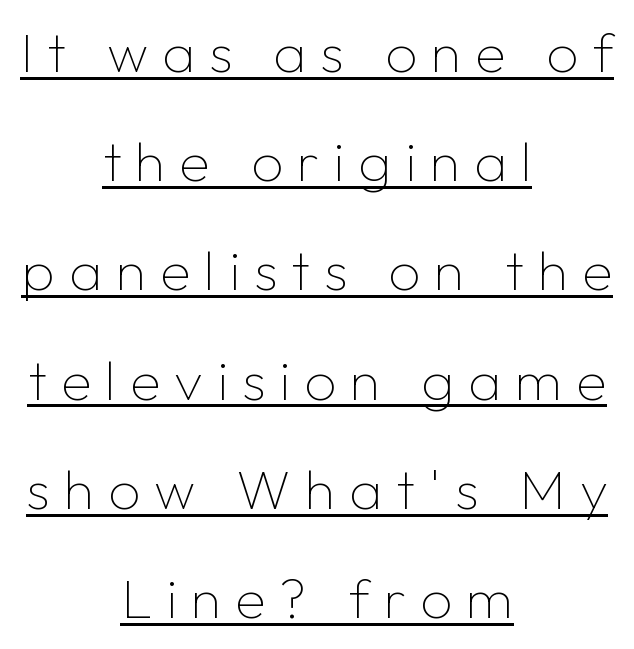
Q: Is the text bold? A: No.
Q: Is the text italic (slanted)? A: No, it is upright.
Q: Is the typeface a serif or a sans-serif typeface? A: Sans-serif.
Q: Is the text underlined? A: Yes.
Q: How is the paragraph aligned? A: Centered.
Q: Is the spacing between letters normal or unusually wide? A: Unusually wide.
Q: Is the spacing between lines tight, normal or loose? A: Loose.
Q: Width (condensed, normal, or wide)? A: Normal.
Q: Stroke contrast? A: Low.
Q: x-height? A: Medium.
Q: Monospaced? A: No.
